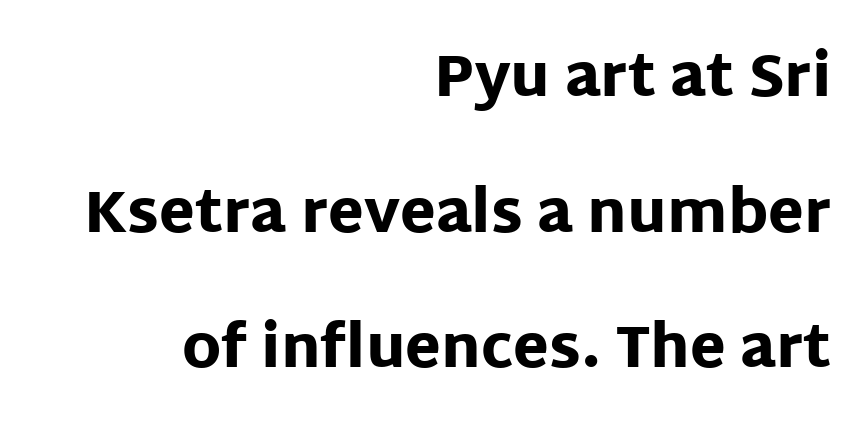
{"serif": "no", "italic": "no", "bold": "yes", "weight": "heavy", "width": "normal", "stroke_contrast": "low", "x_height": "large", "monospaced": "no", "underline": "no", "align": "right", "line_spacing": "loose", "line_spacing_ratio": 2.34, "letter_spacing": "normal", "letter_spacing_em": 0.0, "glyph_px": 58}
